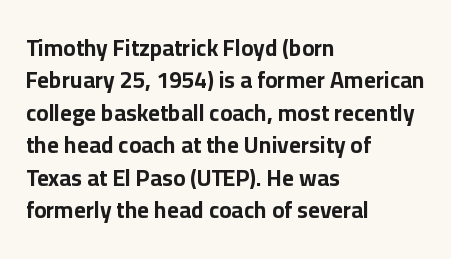
The space directly below the letters is spotless. A dark, heavy texture on the line: the type is bold. Every row of glyphs begins at an identical x-position on the left. Posture: vertical.
